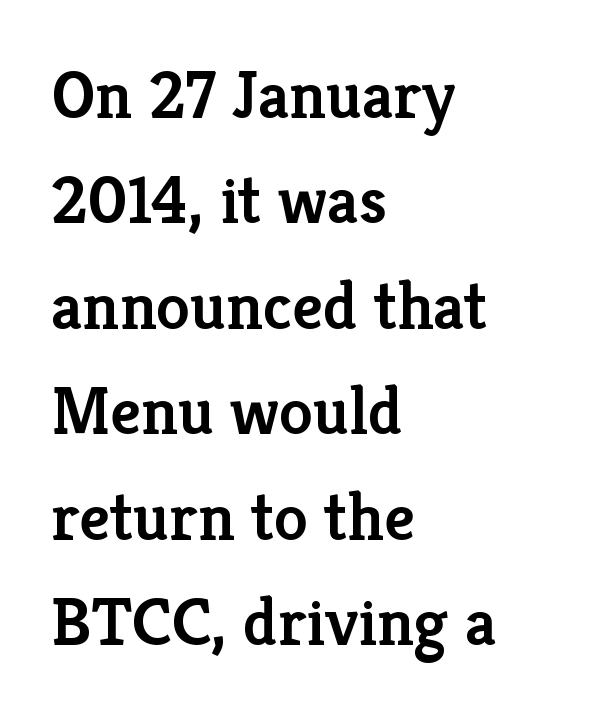
Words float on clear page, feet unadorned. The type family on display is of the serif kind. The space between consecutive lines is moderate. Short and long lines alike share a common starting point at left. On the weight axis this lands at semibold, roughly 600.
